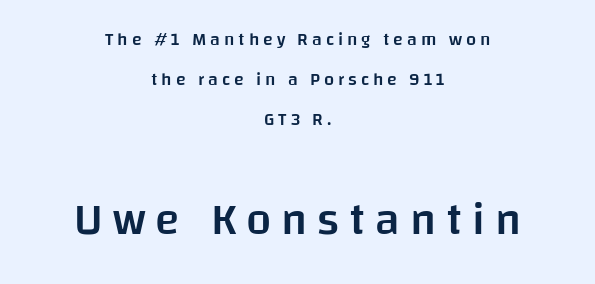
Q: Is the text bold? A: Semi-bold.
Q: Is the text italic (slanted)? A: No, it is upright.
Q: Is the typeface a serif or a sans-serif typeface? A: Sans-serif.
Q: Is the text underlined? A: No.
Q: How is the paragraph aligned? A: Centered.
Q: Is the spacing between letters normal or unusually wide? A: Unusually wide.
Q: Is the spacing between lines tight, normal or loose? A: Loose.
Q: Which block of text is set in a larger size, the first (top) or the second (bottom)? A: The second (bottom) one.
Q: Width (condensed, normal, or wide)? A: Normal.
Q: Stroke contrast? A: Low.
Q: x-height? A: Large.
Q: Monospaced? A: No.
